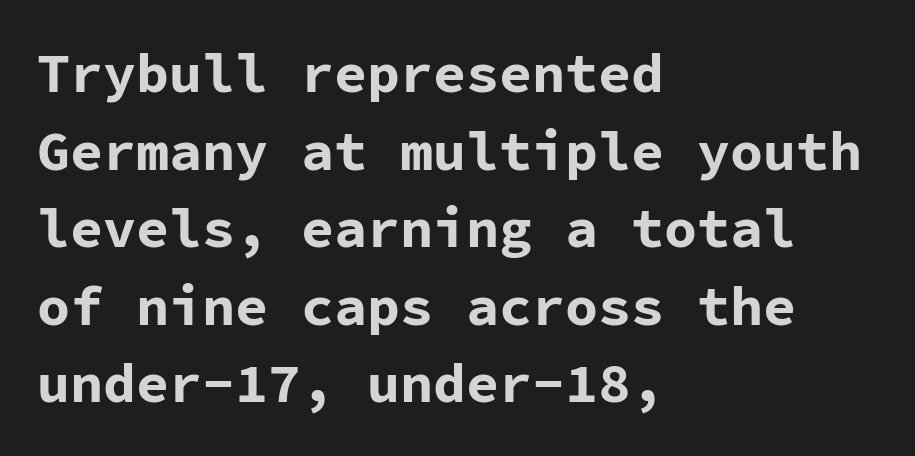
{"serif": "no", "italic": "no", "bold": "yes", "weight": "bold", "width": "normal", "stroke_contrast": "low", "x_height": "medium", "monospaced": "yes", "underline": "no", "align": "left", "line_spacing": "normal", "line_spacing_ratio": 1.41, "letter_spacing": "normal", "letter_spacing_em": 0.0, "glyph_px": 55}
